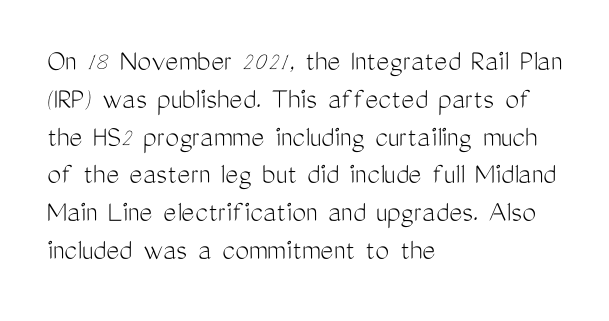
Honestly, the letter spacing is just normal — you wouldn't notice it. A typesetter would call this proportional, since set widths differ per character. The gap between lines stays unmarked. Examine the stroke ends and you'll find no serifs. Is the stroke heavy? The answer is a plain regular-or-lighter. In CSS terms this would be text-align: left.
